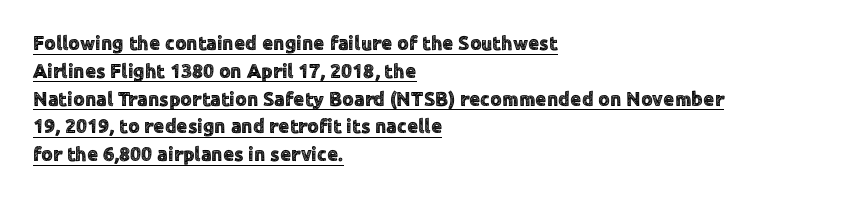
Q: Is the text italic (slanted)? A: No, it is upright.
Q: Is the text underlined? A: Yes.
Q: How is the paragraph aligned? A: Left-aligned.
Q: Is the spacing between letters normal or unusually wide? A: Normal.
Q: Is the spacing between lines tight, normal or loose? A: Normal.
